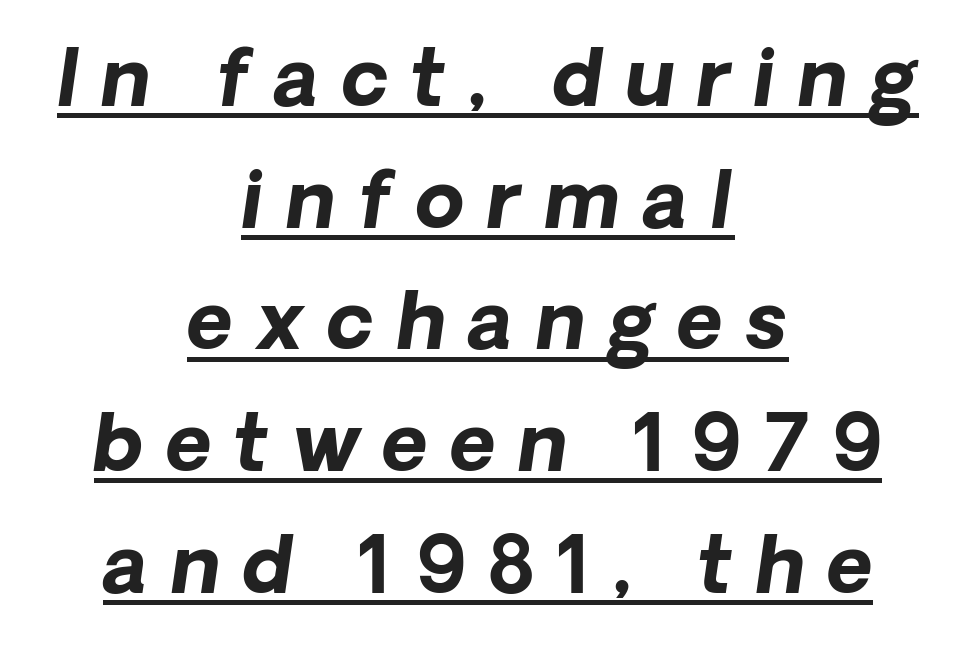
How heavy is the stroke? Heavy — this is a bold. Reading down the block, each line starts at a different indent, mirrored at its end. Looks like someone drew a line under every word here. What kind of face is this? One without serifs — a sans. You could only call the tracking loose — the letters float apart. Think of a printed novel: that variable character pitch is what you see here.
